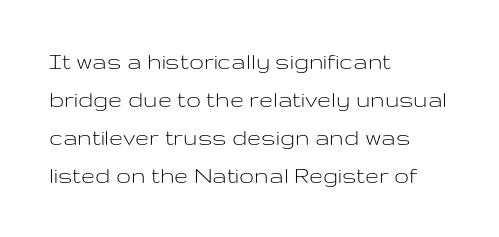
Q: Is the text bold? A: No.
Q: Is the text italic (slanted)? A: No, it is upright.
Q: Is the text underlined? A: No.
Q: How is the paragraph aligned? A: Left-aligned.
Q: Is the spacing between letters normal or unusually wide? A: Normal.
Q: Is the spacing between lines tight, normal or loose? A: Normal.
